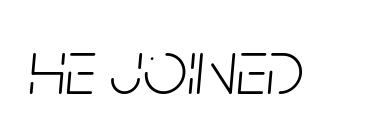
The image shows 78 px light, condensed type, italic (leaning right); set normal letter spacing, not underlined; low stroke contrast and a large x-height.
